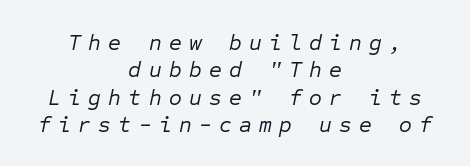
Does extra space separate the letters? Yes, quite a lot of it. Nobody drew a line under any word here. Short and long lines alike share a common midpoint. The weight tops out at a normal text grade. An italicized treatment has been applied to the whole sample.
